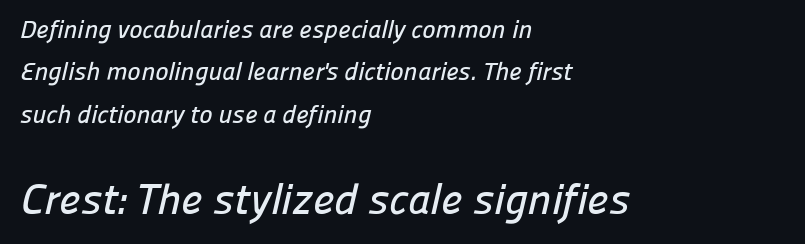
Notice how the passage keeps a crisp vertical edge on the left only. Bigger letters appear in the bottom chunk; the top chunk is reduced. Observe the ordinary spacing: letters are neighbours, not strangers. The gap between lines stays unmarked.
